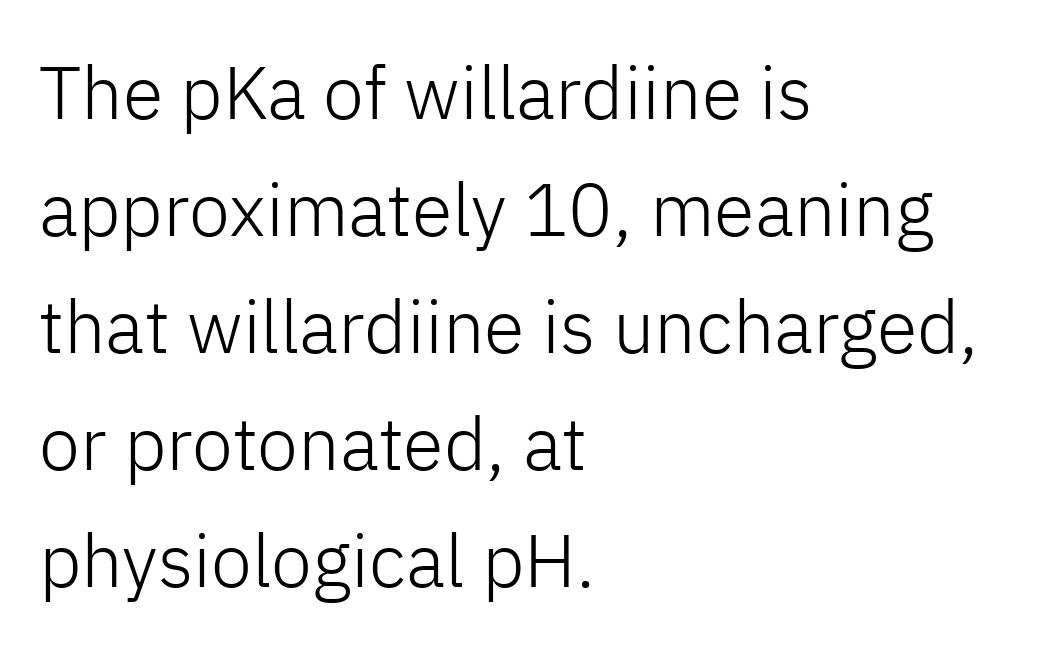
Compared with a centered layout, this one pins lines to the left instead. The type sits square on the baseline with zero lean. Letter spacing: default. Here the designer chose a conventional face with non-uniform glyph widths.
